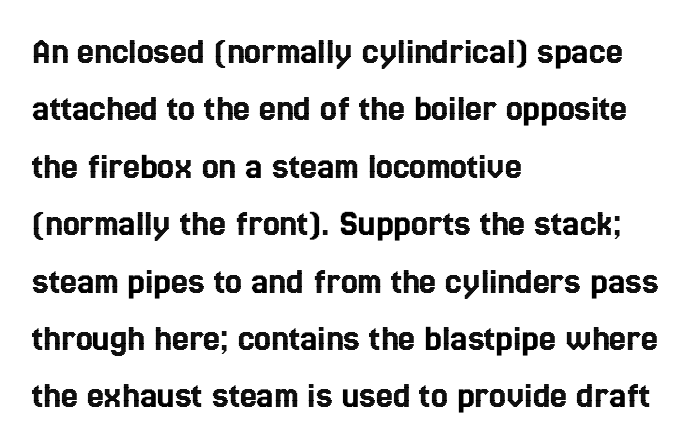
Plain, unruled lines of type. The leading is moderate, giving the passage an even texture. Spacing verdict: proportional, widths tailored to each character. The letters stand upright; this is a roman face. Horizontally, the lines are justified to the leading edge only. Does extra space separate the letters? No, they use regular spacing.
